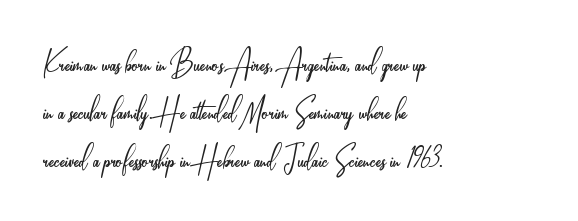
The image shows 38 px light, condensed sans-serif type; set left-aligned, normal line spacing (1.26x), normal letter spacing, not underlined; low stroke contrast and a small x-height.
